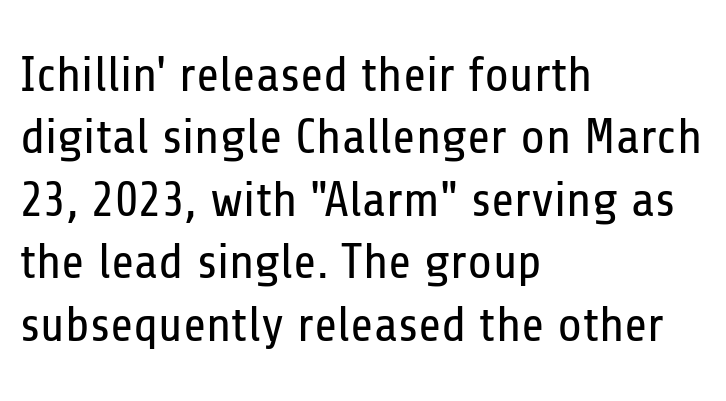
Q: Is the text bold? A: No.
Q: Is the text italic (slanted)? A: No, it is upright.
Q: Is the typeface a serif or a sans-serif typeface? A: Sans-serif.
Q: Is the text underlined? A: No.
Q: How is the paragraph aligned? A: Left-aligned.
Q: Is the spacing between letters normal or unusually wide? A: Normal.
Q: Is the spacing between lines tight, normal or loose? A: Normal.
Q: Width (condensed, normal, or wide)? A: Condensed.
Q: Stroke contrast? A: Low.
Q: x-height? A: Medium.
Q: Monospaced? A: No.
